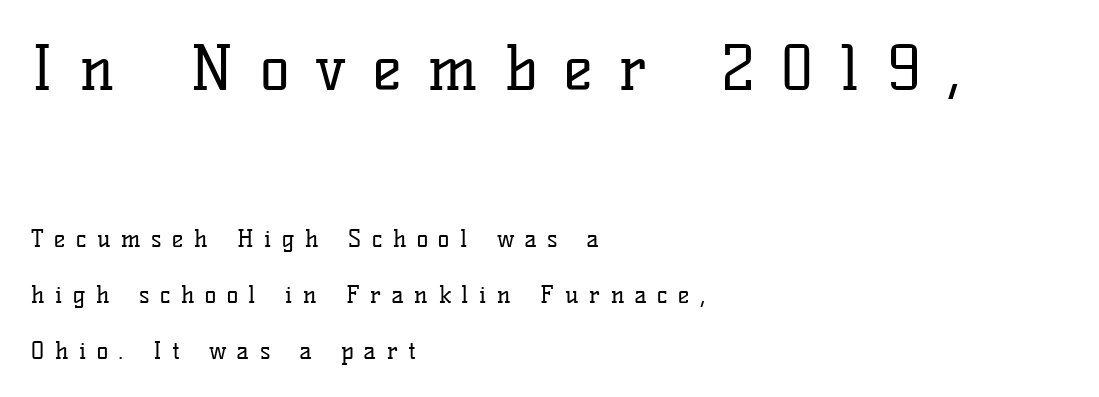
The image shows 61 px regular-weight serif type, upright; set left-aligned, loose line spacing (2.34x), unusually wide letter spacing (+0.44 em), not underlined; the first (top) block is 2.54x larger; low stroke contrast and a medium x-height.
